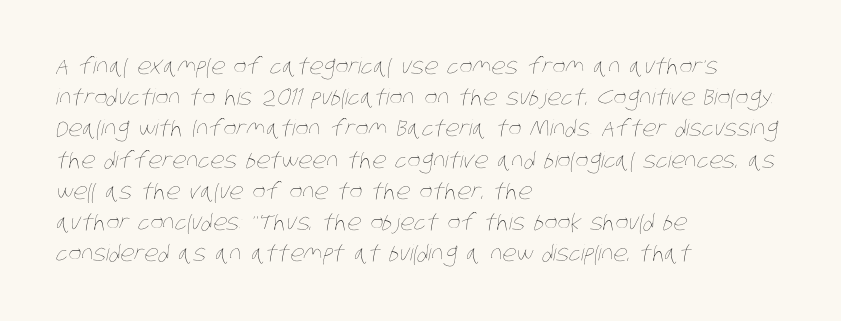
Q: Is the text bold? A: No.
Q: Is the text underlined? A: No.
Q: How is the paragraph aligned? A: Left-aligned.
Q: Is the spacing between letters normal or unusually wide? A: Normal.
Q: Is the spacing between lines tight, normal or loose? A: Normal.
